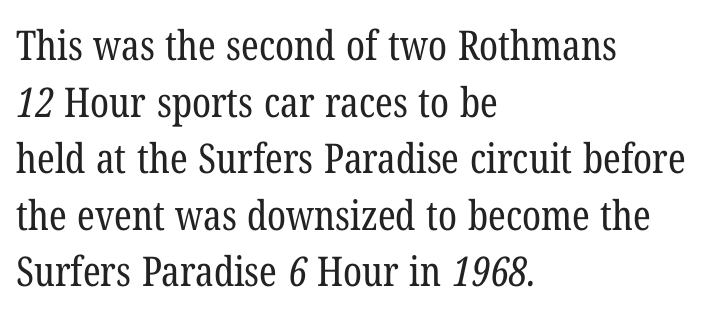
The image shows 41 px regular-weight, condensed serif type; set left-aligned, normal line spacing (1.38x), normal letter spacing, not underlined; low stroke contrast and a medium x-height.
